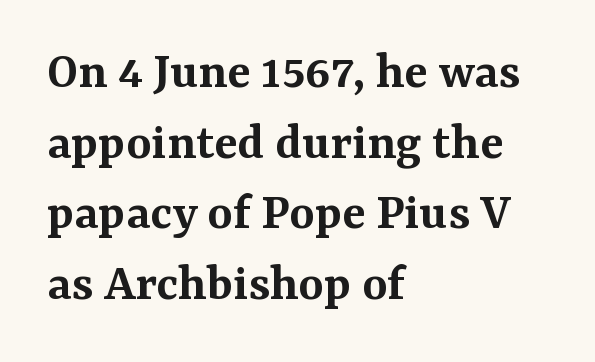
Q: Is the text bold? A: Semi-bold.
Q: Is the text italic (slanted)? A: No, it is upright.
Q: Is the typeface a serif or a sans-serif typeface? A: Serif.
Q: Is the text underlined? A: No.
Q: How is the paragraph aligned? A: Left-aligned.
Q: Is the spacing between letters normal or unusually wide? A: Normal.
Q: Is the spacing between lines tight, normal or loose? A: Normal.
Q: Width (condensed, normal, or wide)? A: Normal.
Q: Stroke contrast? A: Medium.
Q: x-height? A: Medium.
Q: Monospaced? A: No.
